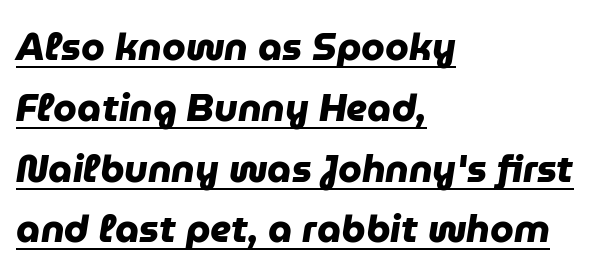
This sample keeps an unexceptional amount of space between lines. Leftover space on each line is placed entirely after the last word. Do the characters align in a grid? No, the font is proportional. Strokes here are thick enough to call this a true bold.
